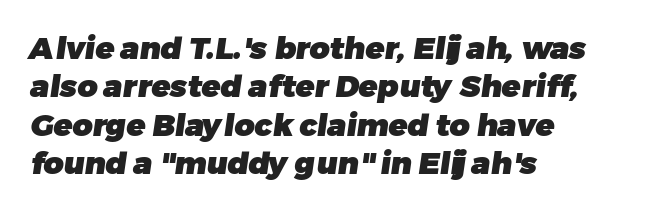
The image shows 31 px heavy sans-serif type; set left-aligned, line spacing 1.24x, normal letter spacing, not underlined; low stroke contrast and a medium x-height.
